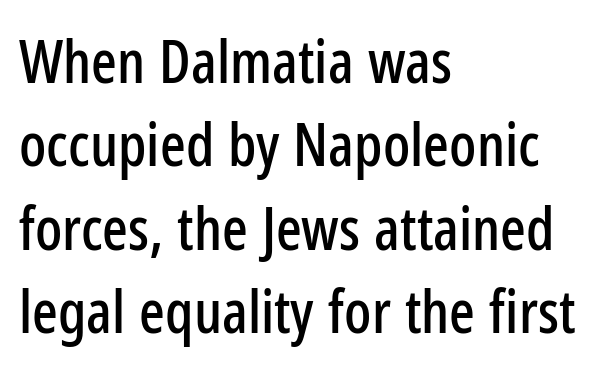
{"serif": "no", "italic": "no", "width": "condensed", "stroke_contrast": "low", "x_height": "medium", "monospaced": "no", "underline": "no", "align": "left", "line_spacing": "normal", "line_spacing_ratio": 1.39, "letter_spacing": "normal", "letter_spacing_em": 0.0, "glyph_px": 60}
